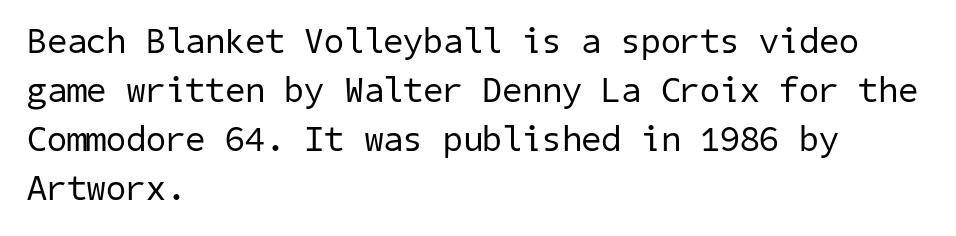
The image shows 36 px regular-weight sans-serif type; set left-aligned, normal line spacing (1.36x), normal letter spacing, not underlined; low stroke contrast and a medium x-height.
